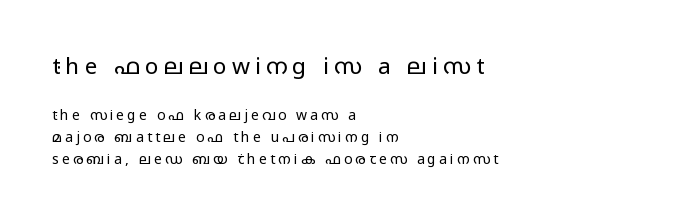
{"italic": "no", "bold": "no", "underline": "no", "align": "left", "line_spacing": "normal", "line_spacing_ratio": 1.58, "letter_spacing": "wide", "letter_spacing_em": 0.22, "larger_block": "first", "size_ratio": 1.64, "glyph_px": 23}
